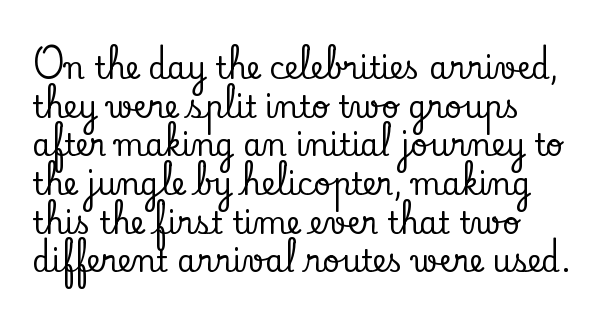
The image shows 30 px serif type, upright; set left-aligned, normal line spacing (1.29x), normal letter spacing, not underlined; low stroke contrast and a small x-height.
